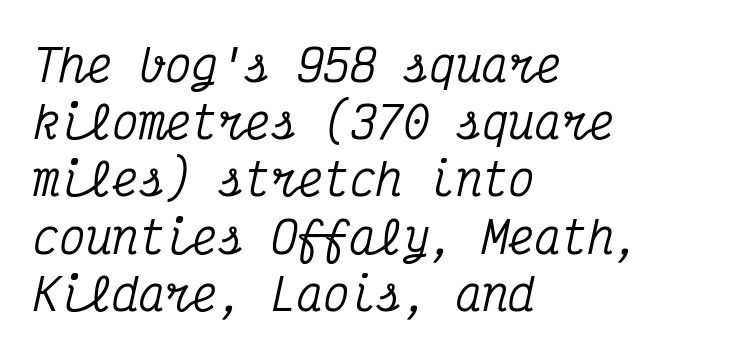
The image shows 44 px condensed serif type, italic (leaning right), monospaced; set left-aligned, normal line spacing (1.3x), normal letter spacing, not underlined; medium stroke contrast and a medium x-height.
